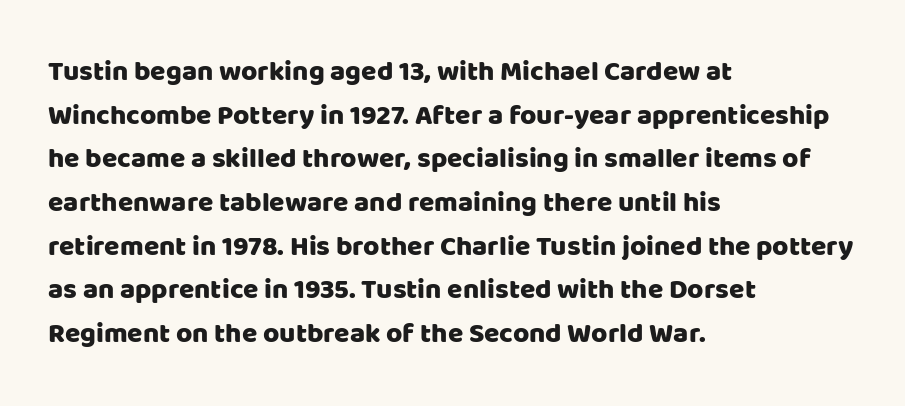
Q: Is the text italic (slanted)? A: No, it is upright.
Q: Is the typeface a serif or a sans-serif typeface? A: Sans-serif.
Q: Is the text underlined? A: No.
Q: How is the paragraph aligned? A: Left-aligned.
Q: Is the spacing between letters normal or unusually wide? A: Normal.
Q: Is the spacing between lines tight, normal or loose? A: Normal.
Q: Width (condensed, normal, or wide)? A: Normal.
Q: Stroke contrast? A: Low.
Q: x-height? A: Large.
Q: Monospaced? A: No.
